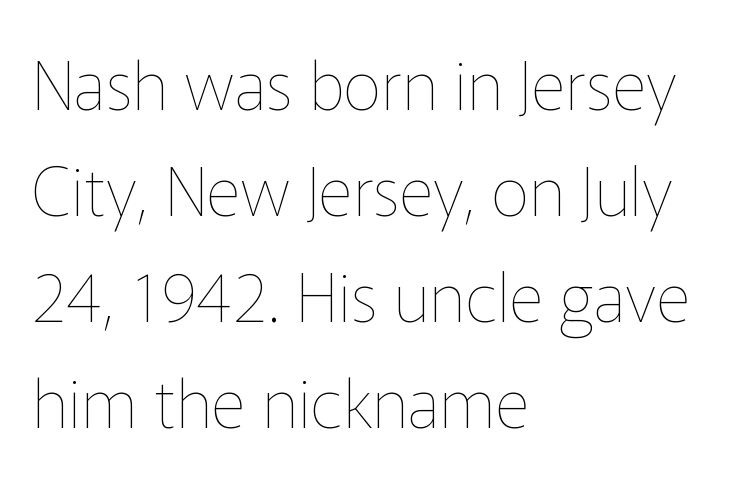
Q: Is the text bold? A: No.
Q: Is the text italic (slanted)? A: No, it is upright.
Q: Is the text underlined? A: No.
Q: How is the paragraph aligned? A: Left-aligned.
Q: Is the spacing between letters normal or unusually wide? A: Normal.
Q: Is the spacing between lines tight, normal or loose? A: Normal.
Q: Width (condensed, normal, or wide)? A: Normal.
Q: Stroke contrast? A: Low.
Q: x-height? A: Medium.
Q: Monospaced? A: No.
